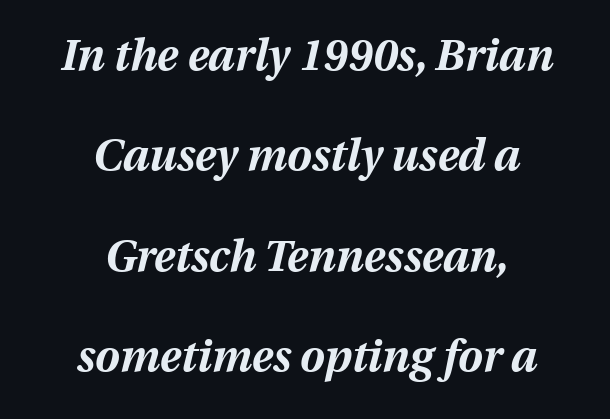
These lines are rendered in a variable-pitch font. Quick note: italic. Airy leading. Check the space under the baseline: it is left empty. The compositor balanced each line on the midline. Heavy-handed strokes throughout: this text is bold.
